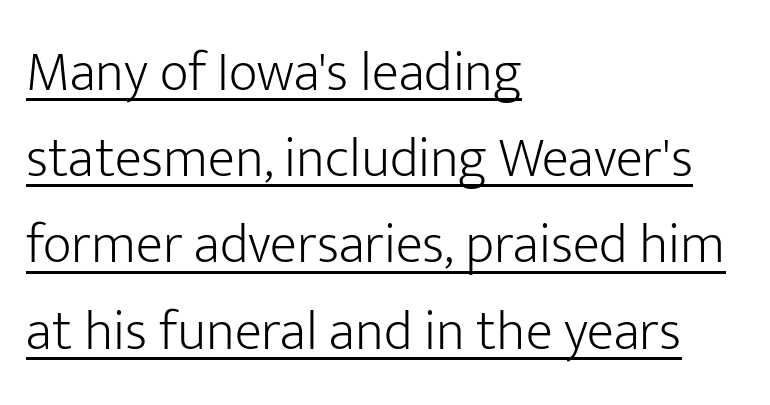
Alignment: flush left. The passage shown is underscored from start to finish. This is sans-serif lettering, the kind often seen on screens and signage. Notice how descenders clear the ascenders below comfortably — that's standard leading. Tracking value appears to be zero — textbook default spacing.
